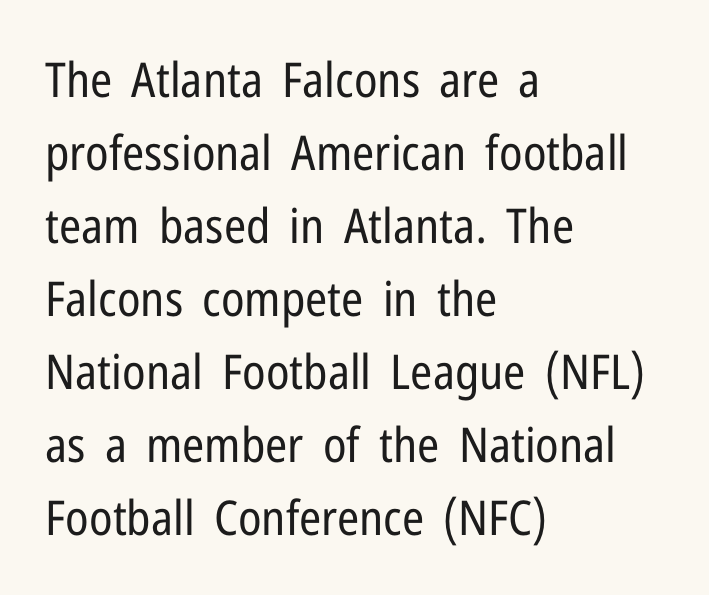
The image shows 48 px regular-weight, condensed sans-serif type, upright; set left-aligned, normal line spacing (1.52x), normal letter spacing, not underlined; low stroke contrast and a medium x-height.
